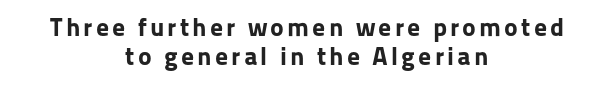
Look at the stroke-to-counter ratio: heavy, a bold. The designer dialed line spacing down below the default. Short and long lines alike share a common midpoint. These lines were composed using upright roman letters. Quick note: underline off.
